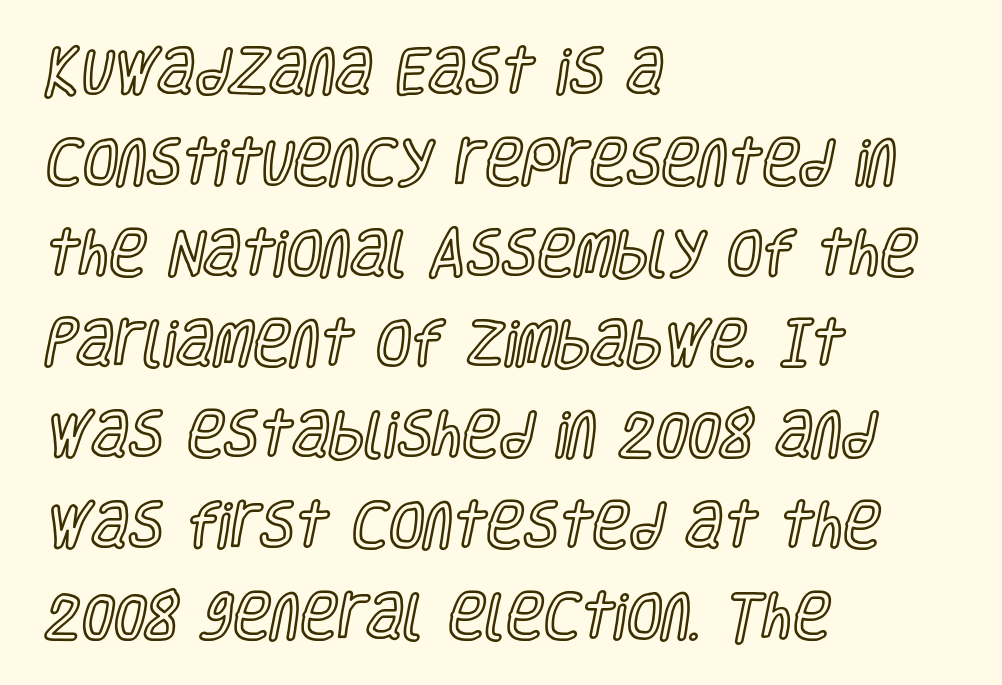
Standard letterfit; no display-style spreading of the glyphs. Spacing verdict: proportional, widths tailored to each character. The area under the type is left untouched. The lines in this sample share a left origin and differ only in where they stop.
